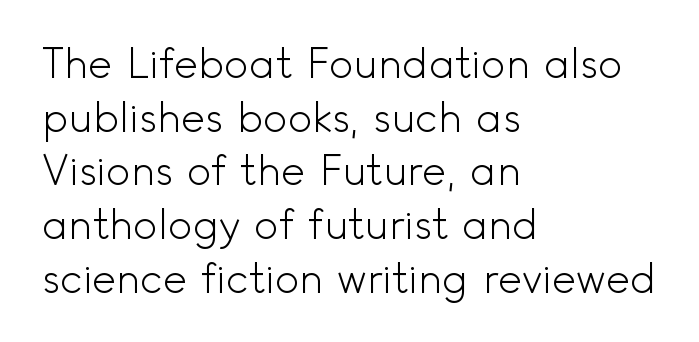
Any mark beneath the type? The region is blank. Unlike italic type, these characters show no tilt at all. The rendering keeps characters at their native spacing. In terms of leading, this rendering sits right in the middle. Teacher's note: observe the even left margin — that is flush-left alignment.
